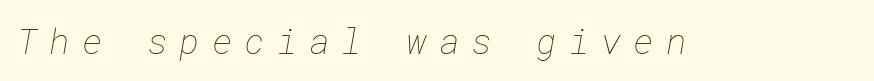
{"bold": "no", "weight": "thin", "width": "normal", "stroke_contrast": "low", "x_height": "medium", "underline": "no", "letter_spacing": "wide", "letter_spacing_em": 0.34, "glyph_px": 35}
